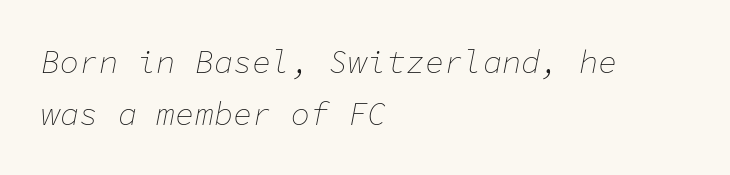
The image shows 32 px thin type, italic (leaning right), monospaced; set left-aligned, normal line spacing (1.62x), normal letter spacing, not underlined; low stroke contrast and a medium x-height.
